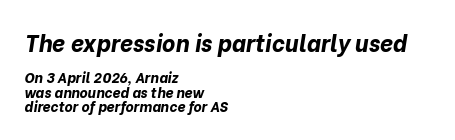
Q: Is the text bold? A: Yes.
Q: Is the text italic (slanted)? A: Yes, it leans right by about 10 degrees.
Q: Is the text underlined? A: No.
Q: How is the paragraph aligned? A: Left-aligned.
Q: Is the spacing between letters normal or unusually wide? A: Normal.
Q: Is the spacing between lines tight, normal or loose? A: Tight.
Q: Which block of text is set in a larger size, the first (top) or the second (bottom)? A: The first (top) one.
